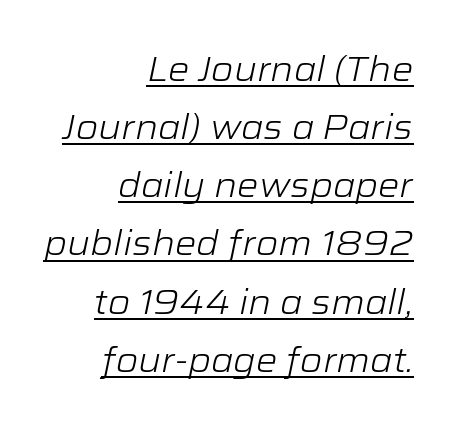
{"italic": "yes", "lean": "right", "slant_degrees": 12, "bold": "no", "weight": "light", "width": "wide", "stroke_contrast": "low", "x_height": "medium", "monospaced": "no", "underline": "yes", "align": "right", "line_spacing_ratio": 1.71, "letter_spacing": "normal", "letter_spacing_em": 0.0, "glyph_px": 34}
